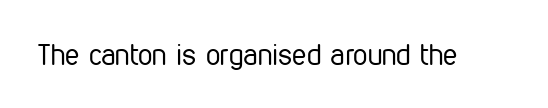
{"serif": "no", "italic": "no", "bold": "no", "weight": "regular", "width": "condensed", "stroke_contrast": "low", "x_height": "medium", "monospaced": "no", "underline": "no", "letter_spacing": "normal", "letter_spacing_em": 0.0, "glyph_px": 29}
